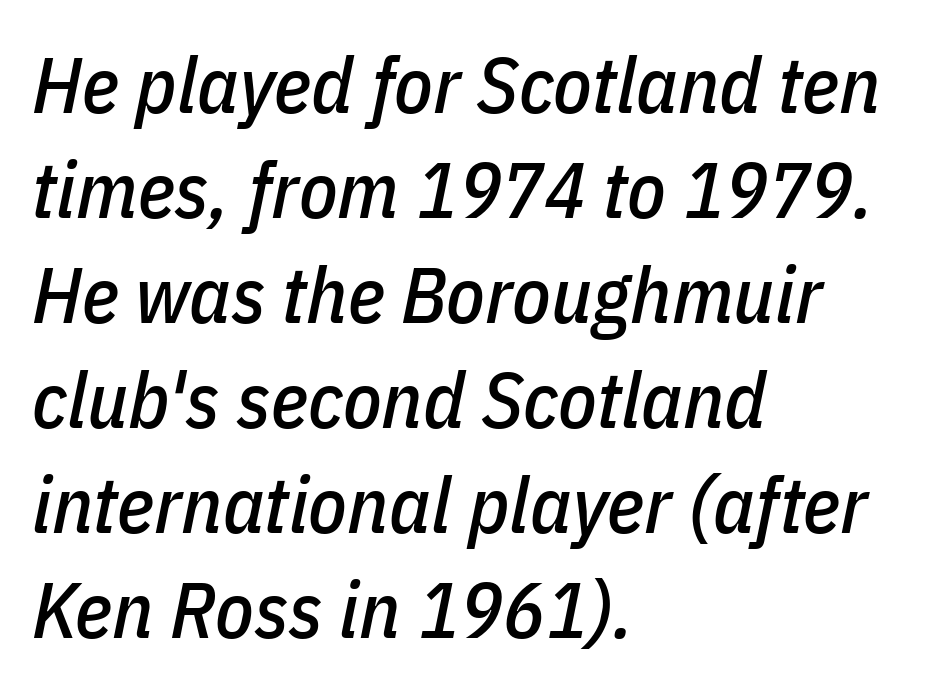
Q: Is the text italic (slanted)? A: Yes, it leans right by about 11 degrees.
Q: Is the text underlined? A: No.
Q: How is the paragraph aligned? A: Left-aligned.
Q: Is the spacing between letters normal or unusually wide? A: Normal.
Q: Is the spacing between lines tight, normal or loose? A: Normal.
Q: Width (condensed, normal, or wide)? A: Condensed.
Q: Stroke contrast? A: Low.
Q: x-height? A: Medium.
Q: Monospaced? A: No.
